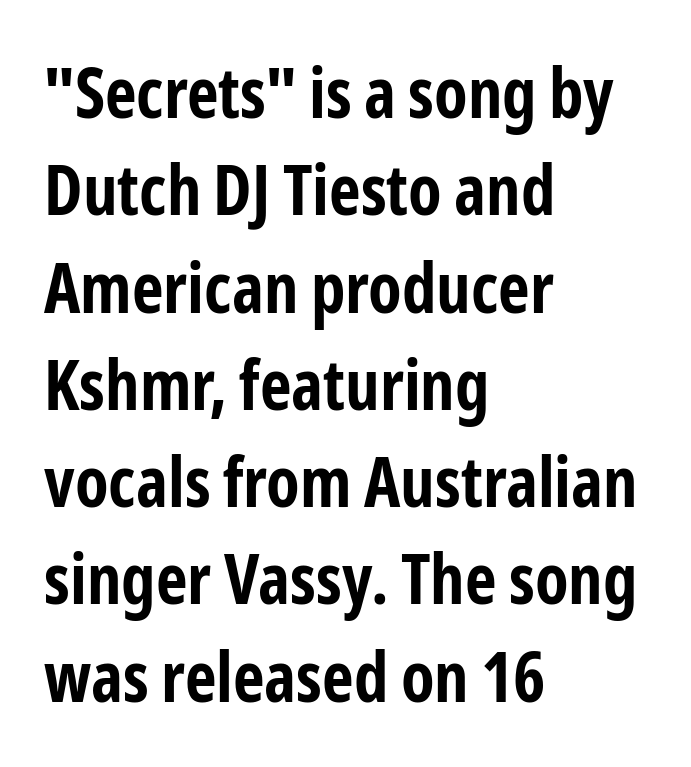
{"serif": "no", "italic": "no", "bold": "yes", "weight": "bold", "width": "condensed", "stroke_contrast": "low", "x_height": "medium", "monospaced": "no", "underline": "no", "align": "left", "line_spacing": "normal", "line_spacing_ratio": 1.41, "letter_spacing": "normal", "letter_spacing_em": 0.0, "glyph_px": 69}
